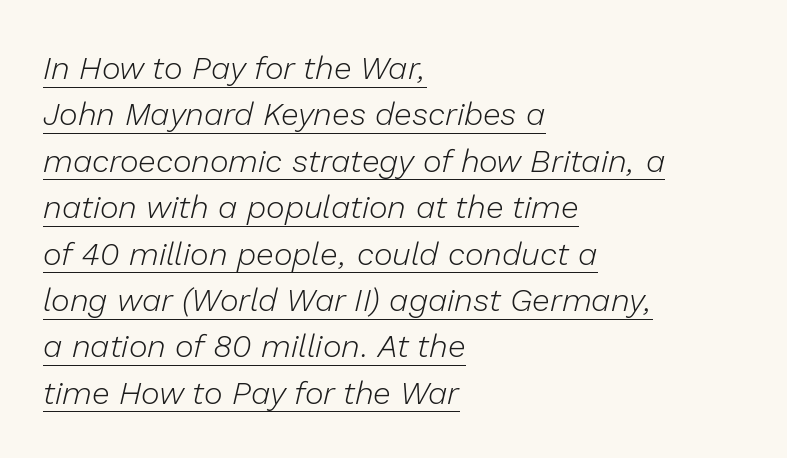
A student would call this left alignment; a typographer would say flush left, rag right. What's the leading like? Ordinary, nothing unusual. The typeface has the unassuming heft of standard copy or less. The passage shown has conventional tracking throughout. Designer's note — italics engaged. The typesetter has applied underlining to the passage shown.
